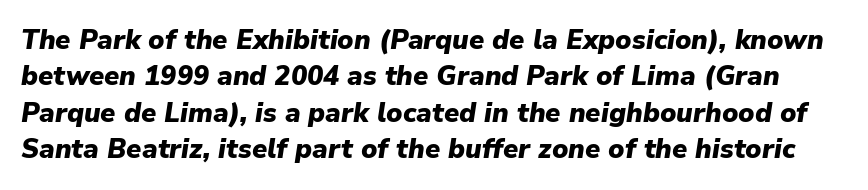
Caption: standard tracking, unaltered. The area under the type is left untouched. This block has exactly the height ordinary leading produces. Pretty heavy lettering here — definitely bold. Style check: oblique.
